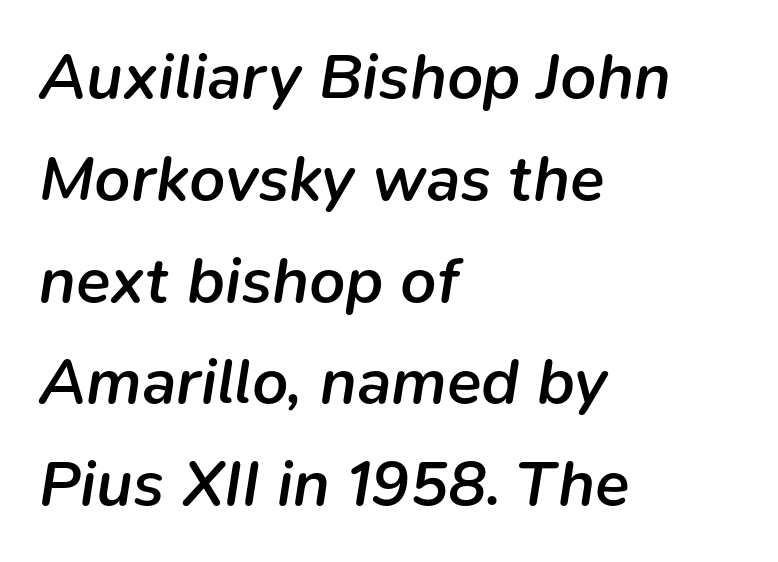
Q: Is the text bold? A: Semi-bold.
Q: Is the text italic (slanted)? A: Yes, it leans right by about 9 degrees.
Q: Is the text underlined? A: No.
Q: How is the paragraph aligned? A: Left-aligned.
Q: Is the spacing between letters normal or unusually wide? A: Normal.
Q: Is the spacing between lines tight, normal or loose? A: Normal.
Q: Width (condensed, normal, or wide)? A: Normal.
Q: Stroke contrast? A: Low.
Q: x-height? A: Medium.
Q: Monospaced? A: No.
